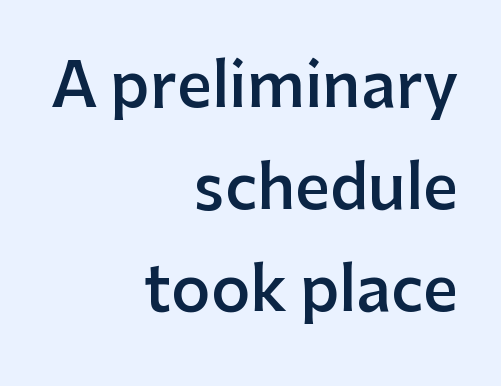
{"serif": "no", "italic": "no", "bold": "semi", "weight": "semibold", "width": "normal", "stroke_contrast": "low", "x_height": "medium", "monospaced": "no", "underline": "no", "align": "right", "line_spacing": "normal", "line_spacing_ratio": 1.67, "letter_spacing": "normal", "letter_spacing_em": 0.0, "glyph_px": 61}
